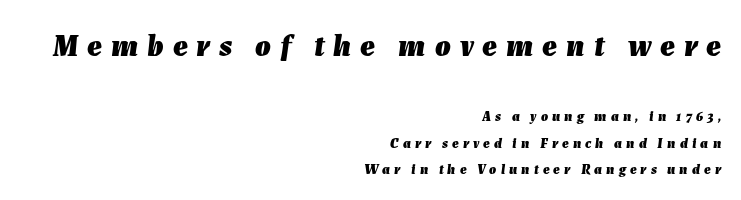
The image shows 31 px heavy type, italic (leaning right); set right-aligned, loose line spacing (1.91x), unusually wide letter spacing (+0.29 em), not underlined; the first (top) block is 2.21x larger; low stroke contrast and a medium x-height.
